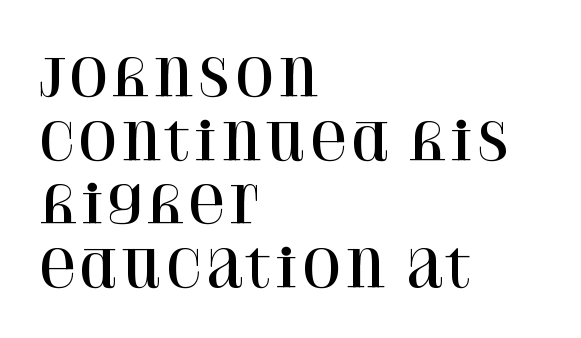
The image shows 51 px serif type, upright; set left-aligned, normal line spacing (1.25x), normal letter spacing, not underlined; high stroke contrast and a large x-height.
